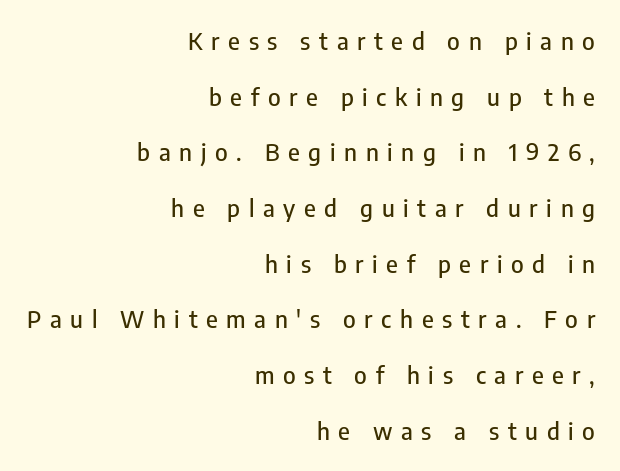
{"italic": "no", "underline": "no", "align": "right", "line_spacing": "loose", "line_spacing_ratio": 2.32, "letter_spacing": "wide", "letter_spacing_em": 0.36, "glyph_px": 24}
